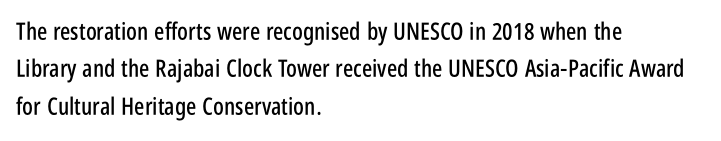
Q: Is the text italic (slanted)? A: No, it is upright.
Q: Is the text underlined? A: No.
Q: How is the paragraph aligned? A: Left-aligned.
Q: Is the spacing between letters normal or unusually wide? A: Normal.
Q: Is the spacing between lines tight, normal or loose? A: Normal.
